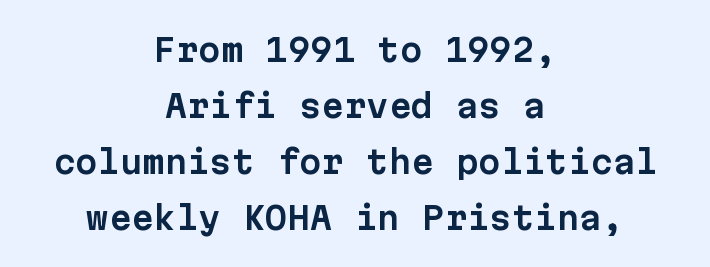
Q: Is the text italic (slanted)? A: No, it is upright.
Q: Is the typeface a serif or a sans-serif typeface? A: Sans-serif.
Q: Is the text underlined? A: No.
Q: How is the paragraph aligned? A: Centered.
Q: Is the spacing between letters normal or unusually wide? A: Normal.
Q: Width (condensed, normal, or wide)? A: Normal.
Q: Stroke contrast? A: Low.
Q: x-height? A: Medium.
Q: Monospaced? A: Yes.
